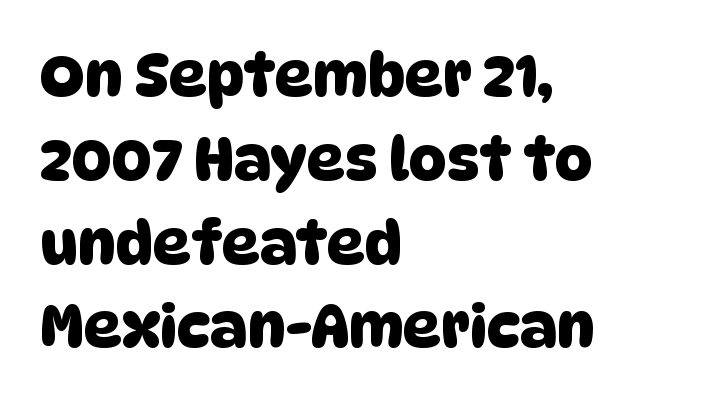
{"serif": "no", "width": "normal", "stroke_contrast": "low", "x_height": "large", "monospaced": "no", "underline": "no", "align": "left", "line_spacing": "normal", "line_spacing_ratio": 1.42, "letter_spacing": "normal", "letter_spacing_em": 0.0, "glyph_px": 59}
